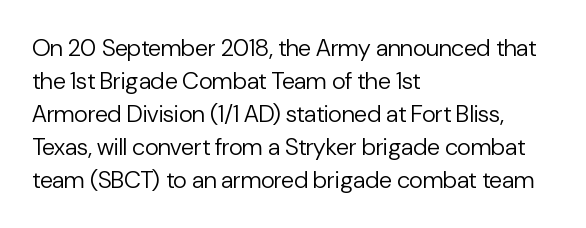
{"italic": "no", "bold": "no", "underline": "no", "align": "left", "line_spacing": "normal", "line_spacing_ratio": 1.37, "letter_spacing": "normal", "letter_spacing_em": 0.0, "glyph_px": 24}
